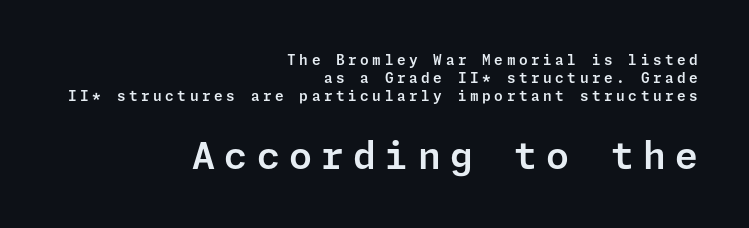
The compositor pushed each line to the right boundary. Type size steps up from the first block to the second. The face used here is rendered with a markedly widened letterfit. Look at the bottom of the vertical strokes: they stop flat, with no serifs.
